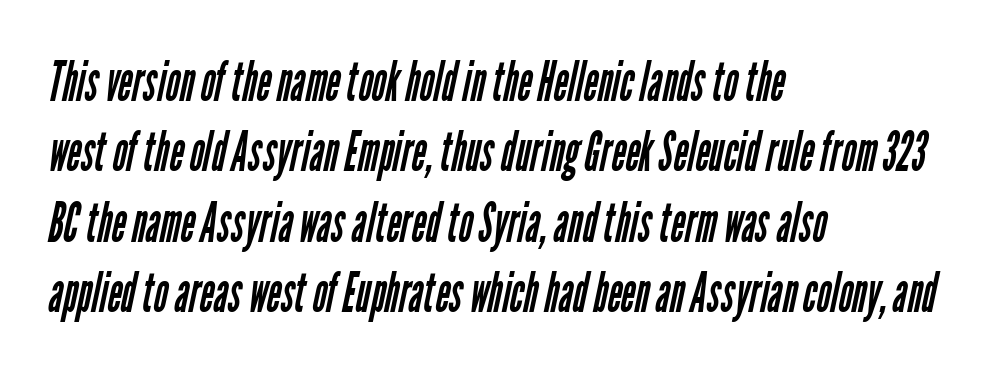
Check where the strokes stop: nothing finishes them off — pure sans. These lines stack with their left ends in a neat column. Nobody drew a line under any word here. Interline gaps are of average width in this sample. Spacing verdict: proportional, widths tailored to each character. The rendering keeps characters at their native spacing.
